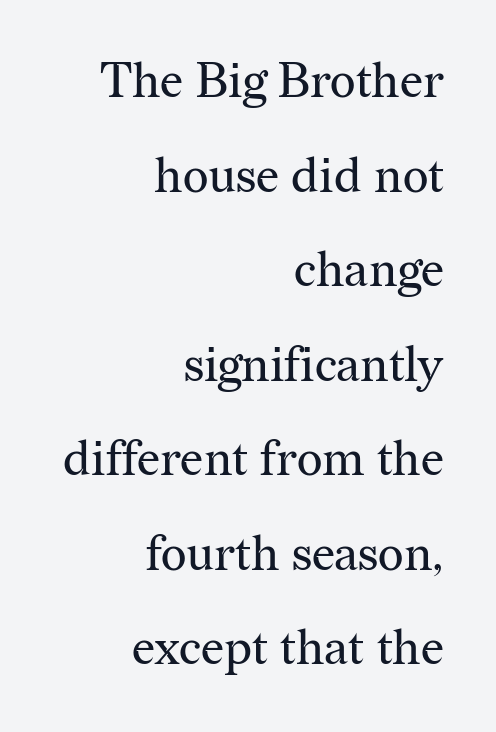
Q: Is the text bold? A: No.
Q: Is the text italic (slanted)? A: No, it is upright.
Q: Is the typeface a serif or a sans-serif typeface? A: Serif.
Q: Is the text underlined? A: No.
Q: How is the paragraph aligned? A: Right-aligned.
Q: Is the spacing between letters normal or unusually wide? A: Normal.
Q: Is the spacing between lines tight, normal or loose? A: Loose.
Q: Width (condensed, normal, or wide)? A: Normal.
Q: Stroke contrast? A: Medium.
Q: x-height? A: Medium.
Q: Monospaced? A: No.
